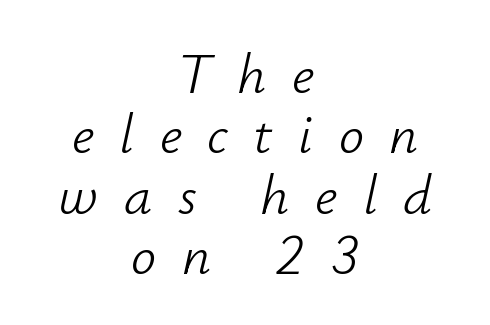
The axis of the letterforms is tilted away from vertical. The typesetting does not lean heavy: it is not bold. Here the designer chose a conventional face with non-uniform glyph widths. Words appear elongated and porous because spacing is wide. Each new line begins almost immediately beneath the previous one. Just letters on the line, the space beneath them empty.
